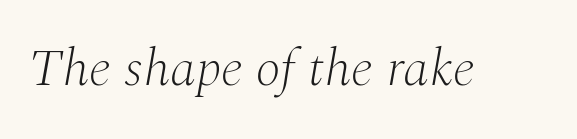
The image shows 52 px light serif type, italic (leaning right); set normal letter spacing, not underlined; medium stroke contrast and a medium x-height.
